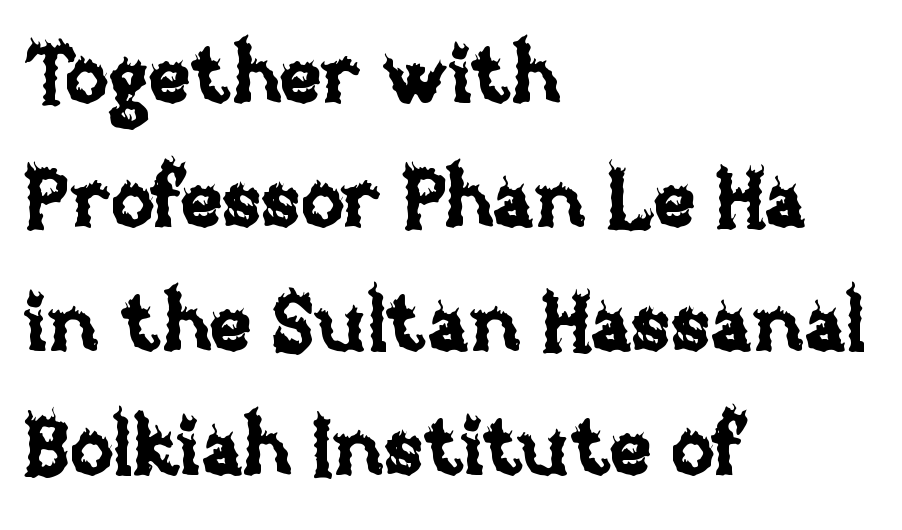
{"italic": "no", "width": "normal", "stroke_contrast": "low", "x_height": "large", "monospaced": "no", "underline": "no", "align": "left", "line_spacing": "normal", "line_spacing_ratio": 1.55, "letter_spacing": "normal", "letter_spacing_em": 0.0, "glyph_px": 80}
